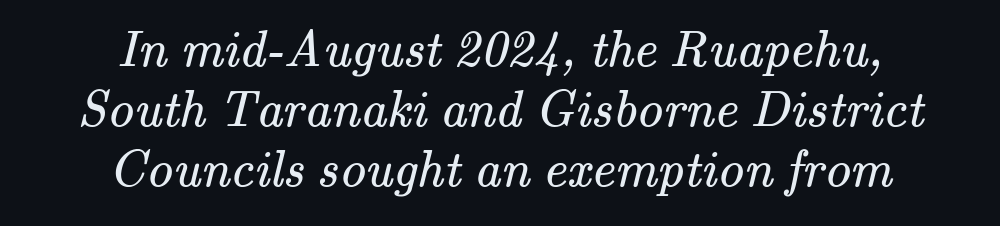
No word sits above an underline. There is no visible air inserted between adjacent glyphs. Vertical stems look standard width or narrower in stroke. Does the copy run flush right? No — it is centered line by line.
